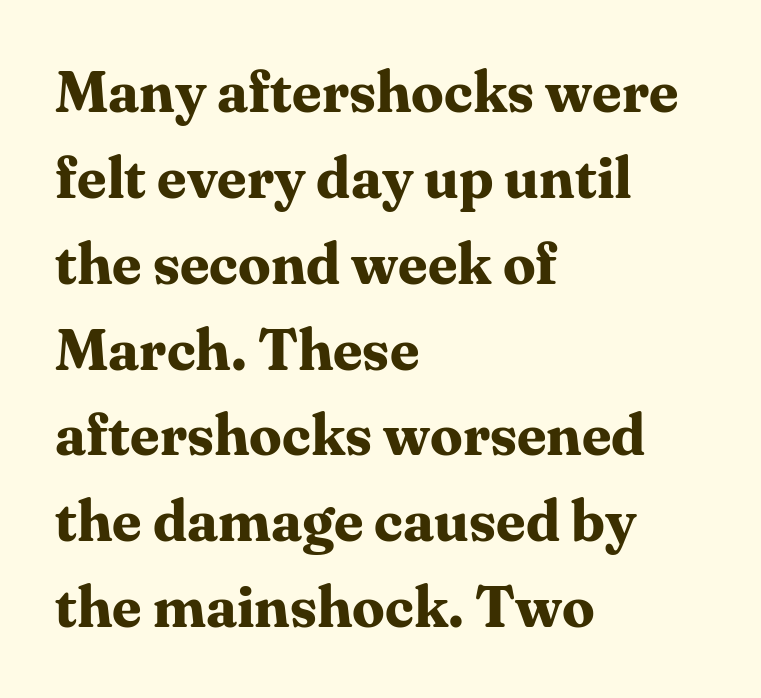
Does the type have serifs? Yes, each stem ends in a small foot. Is this a fixed-width face? No — the glyphs have proportional, varying widths. Notice how descenders clear the ascenders below comfortably — that's standard leading. Ordinary non-slanted type is in use. Plain, unruled lines of type.
